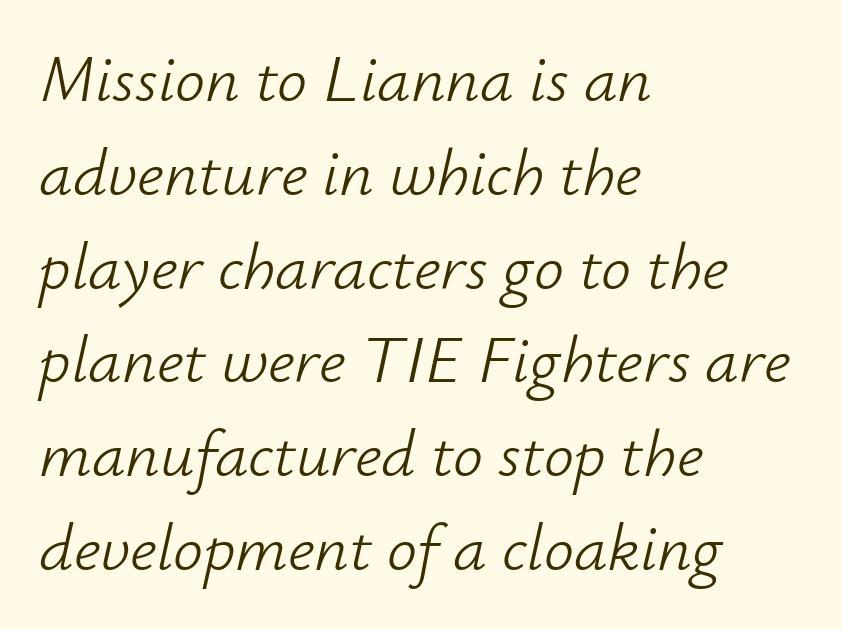
Q: Is the text bold? A: No.
Q: Is the text italic (slanted)? A: Yes, it leans right by about 12 degrees.
Q: Is the text underlined? A: No.
Q: How is the paragraph aligned? A: Left-aligned.
Q: Is the spacing between letters normal or unusually wide? A: Normal.
Q: Is the spacing between lines tight, normal or loose? A: Normal.
Q: Width (condensed, normal, or wide)? A: Normal.
Q: Stroke contrast? A: Low.
Q: x-height? A: Small.
Q: Monospaced? A: No.
